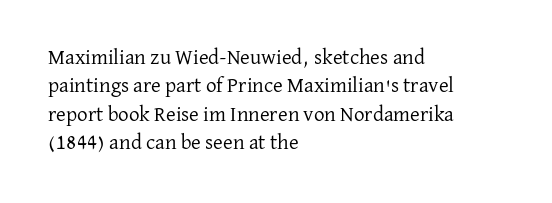
Evenly set lines give the paragraph a standard silhouette. Students, note that the glyphs here touch the page at normal intervals. In terms of posture, this sample is upright. Typeset ragged right — the left edge is the straight one.
